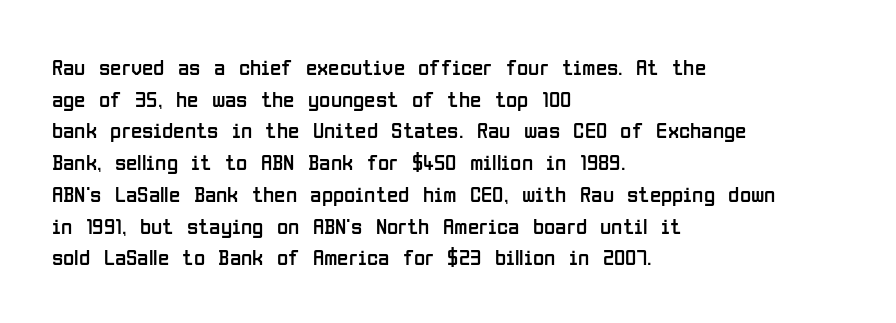
A roman cut, with each character standing at attention. Line spacing here is normal. The text block is weighted toward the left margin, trailing off unevenly rightward. Lines of text with bare space underneath. Nothing unusual about the tracking: characters are spaced as the font intends. A quiet, ordinary-to-light weight characterises the typeface.
